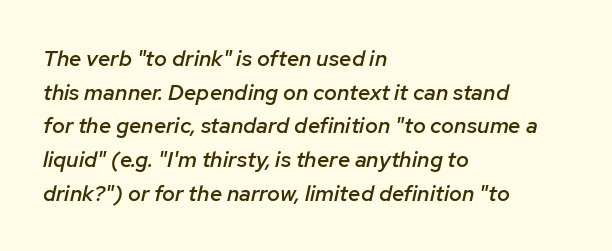
The typesetter chose a ragged-right arrangement here. What weight is shown? A semibold, between regular and bold. Notice how descenders clear the ascenders below comfortably — that's standard leading. The horizontal fit of the characters is conventional and even.
